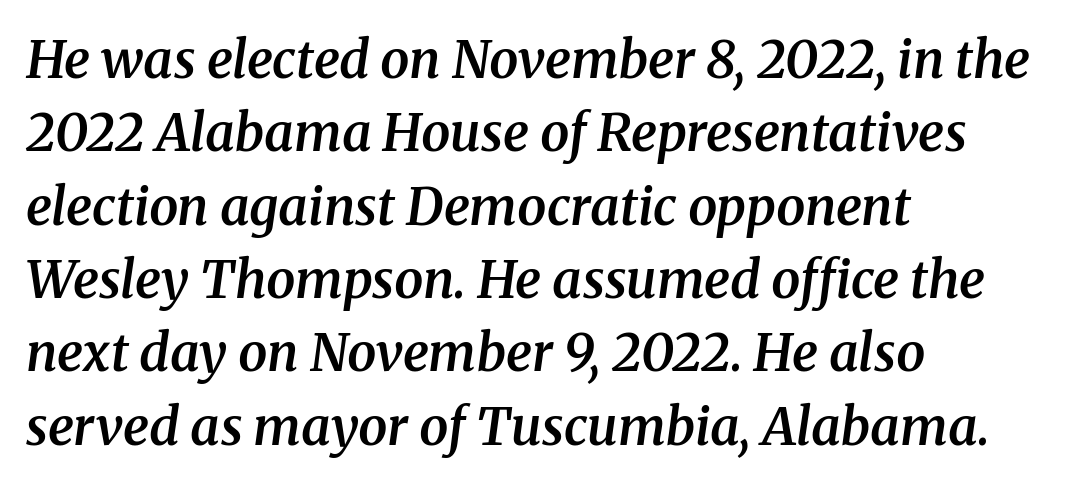
Q: Is the text bold? A: Semi-bold.
Q: Is the text italic (slanted)? A: Yes, it leans right by about 8 degrees.
Q: Is the typeface a serif or a sans-serif typeface? A: Serif.
Q: Is the text underlined? A: No.
Q: How is the paragraph aligned? A: Left-aligned.
Q: Is the spacing between letters normal or unusually wide? A: Normal.
Q: Is the spacing between lines tight, normal or loose? A: Normal.
Q: Width (condensed, normal, or wide)? A: Normal.
Q: Stroke contrast? A: Medium.
Q: x-height? A: Medium.
Q: Monospaced? A: No.
